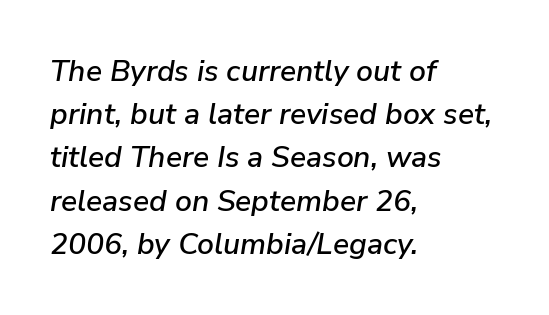
The image shows 30 px text type, italic (leaning right); set left-aligned, normal line spacing (1.44x), normal letter spacing, not underlined; low stroke contrast and a medium x-height.
